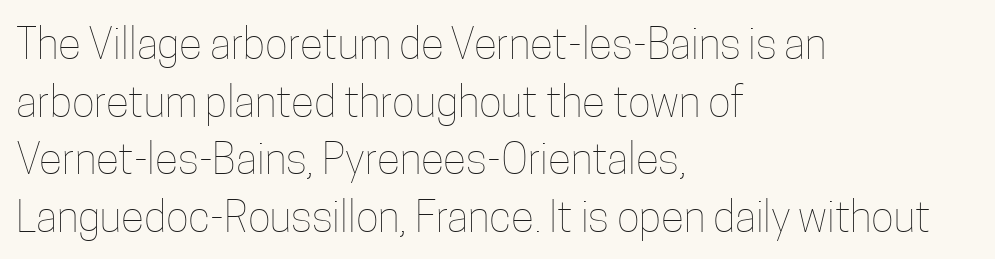
The image shows 43 px thin, condensed type, upright; set left-aligned, normal line spacing (1.34x), normal letter spacing, not underlined; low stroke contrast and a medium x-height.
